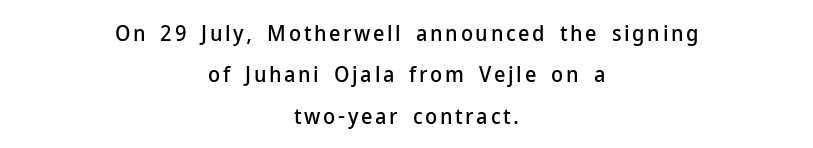
Q: Is the text italic (slanted)? A: No, it is upright.
Q: Is the text underlined? A: No.
Q: How is the paragraph aligned? A: Centered.
